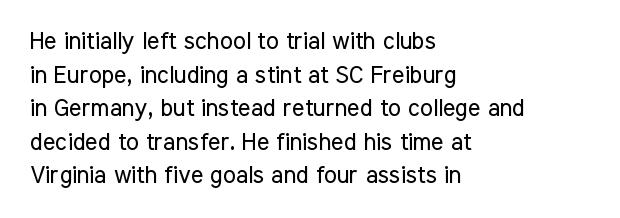
Does the copy run flush right? No — it runs flush left. Does extra space separate the letters? No, they use regular spacing. The letters look calm and open, with moderate or lighter stems. Beneath every word, the page is bare. Normally led — the rows are evenly, conventionally spaced.
